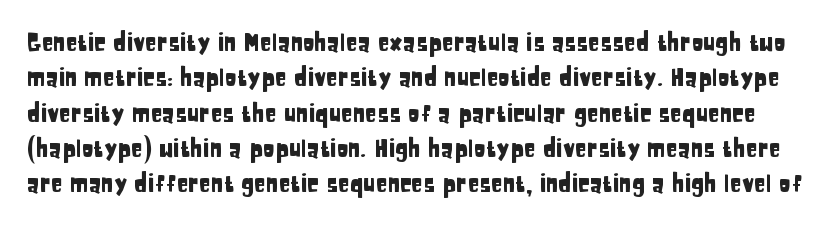
How would I describe the line gaps? Plain and ordinary. The gaps between neighbouring characters are ordinary and unremarkable. No italicization has been applied; the sample stays upright. Only glyphs here, with clear space below each row.
